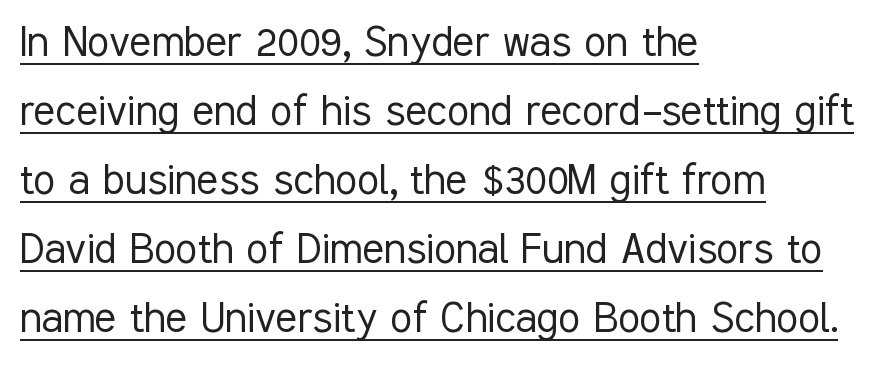
{"serif": "no", "italic": "no", "bold": "no", "weight": "light", "width": "condensed", "stroke_contrast": "low", "x_height": "medium", "monospaced": "no", "underline": "yes", "align": "left", "line_spacing": "normal", "line_spacing_ratio": 1.38, "letter_spacing": "normal", "letter_spacing_em": 0.0, "glyph_px": 50}
